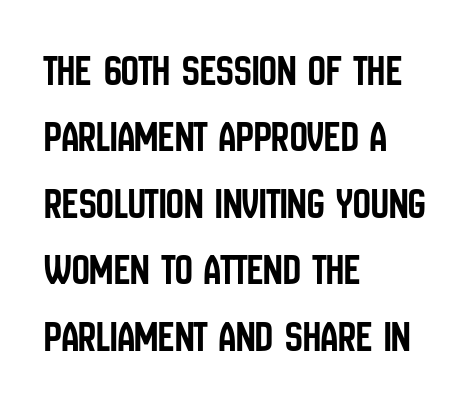
The image shows 44 px condensed sans-serif type, upright; set left-aligned, normal line spacing (1.51x), normal letter spacing, not underlined; low stroke contrast and a large x-height.
